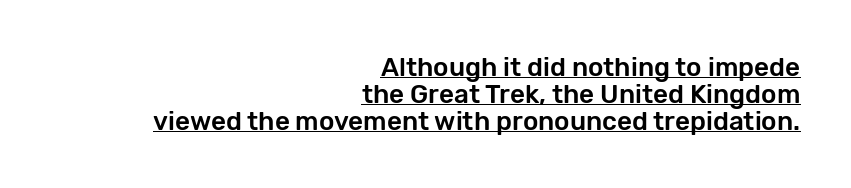
The image shows 26 px text type, upright; set right-aligned, tight line spacing (1.03x), normal letter spacing, underlined.
